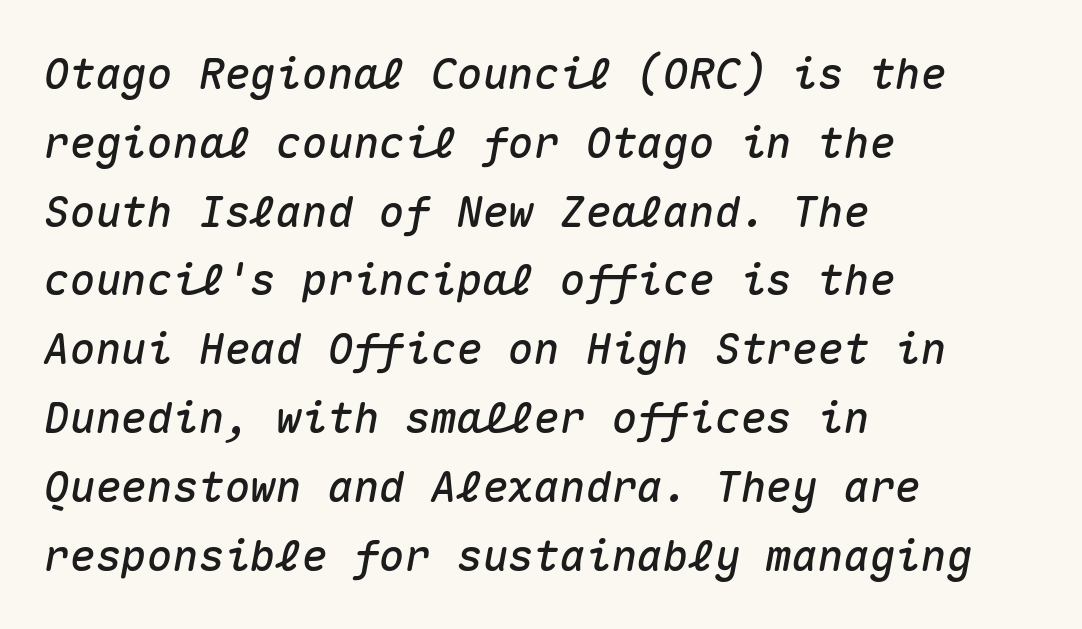
Q: Is the text italic (slanted)? A: Yes, it leans right by about 10 degrees.
Q: Is the text underlined? A: No.
Q: How is the paragraph aligned? A: Left-aligned.
Q: Is the spacing between letters normal or unusually wide? A: Normal.
Q: Is the spacing between lines tight, normal or loose? A: Normal.
Q: Width (condensed, normal, or wide)? A: Normal.
Q: Stroke contrast? A: Medium.
Q: x-height? A: Medium.
Q: Monospaced? A: Yes.
